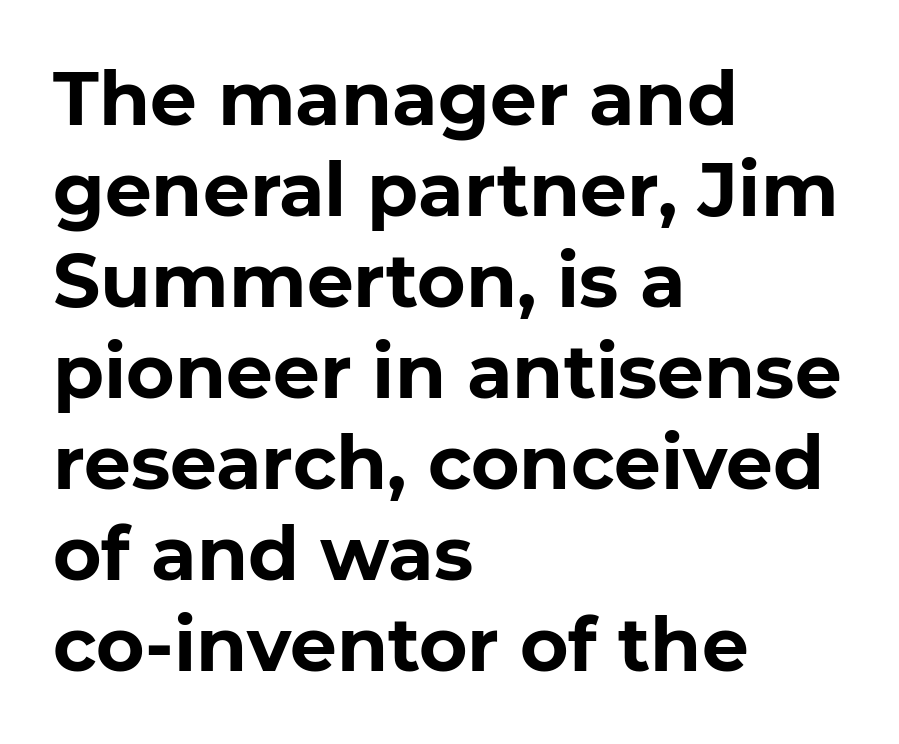
{"serif": "no", "italic": "no", "bold": "yes", "weight": "bold", "width": "normal", "stroke_contrast": "low", "x_height": "medium", "monospaced": "no", "underline": "no", "align": "left", "line_spacing_ratio": 1.23, "letter_spacing": "normal", "letter_spacing_em": 0.0, "glyph_px": 74}
